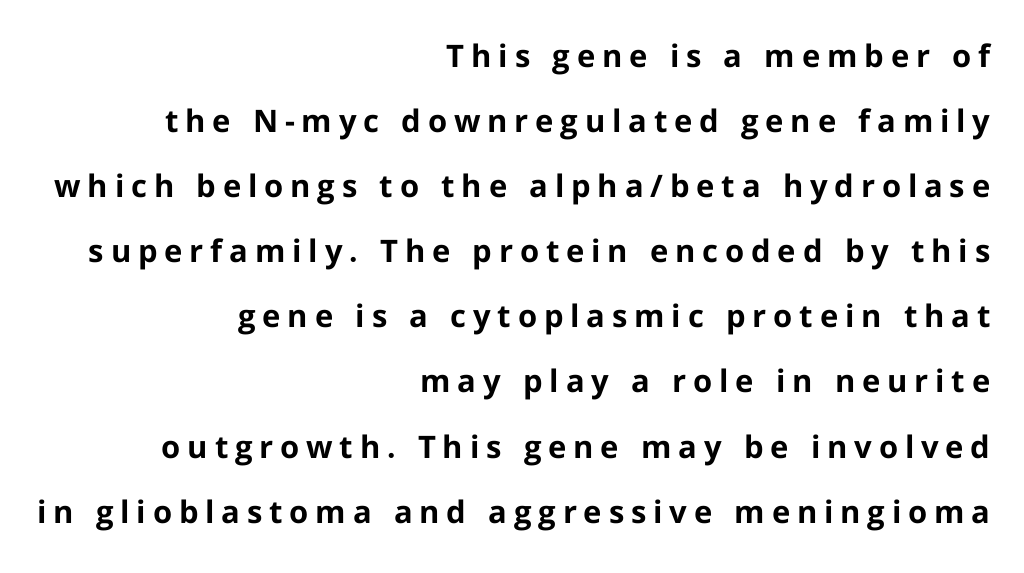
Q: Is the text bold? A: Yes.
Q: Is the text italic (slanted)? A: No, it is upright.
Q: Is the typeface a serif or a sans-serif typeface? A: Sans-serif.
Q: Is the text underlined? A: No.
Q: How is the paragraph aligned? A: Right-aligned.
Q: Is the spacing between letters normal or unusually wide? A: Unusually wide.
Q: Is the spacing between lines tight, normal or loose? A: Loose.
Q: Width (condensed, normal, or wide)? A: Normal.
Q: Stroke contrast? A: Low.
Q: x-height? A: Medium.
Q: Monospaced? A: No.
